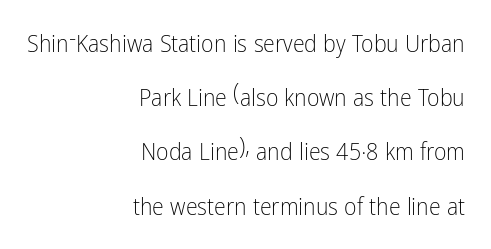
The image shows 24 px text type, upright; set right-aligned, loose line spacing (2.26x), normal letter spacing, not underlined.
